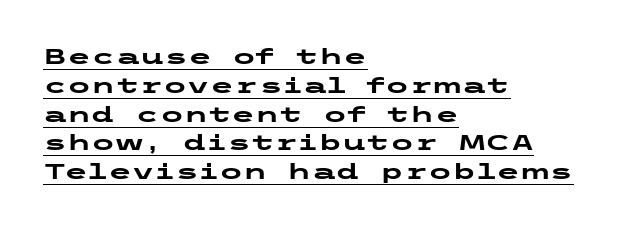
The image shows 22 px bold type, upright; set left-aligned, normal line spacing (1.31x), normal letter spacing, underlined.
